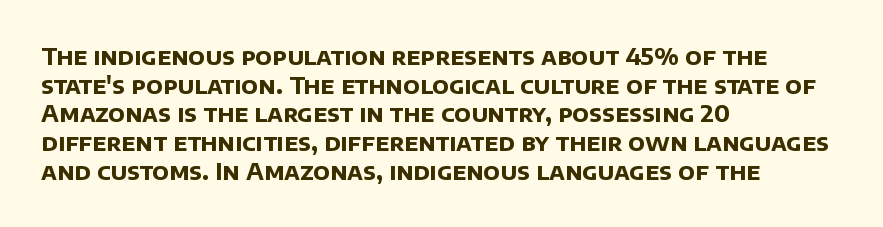
Q: Is the text bold? A: Yes.
Q: Is the text underlined? A: No.
Q: How is the paragraph aligned? A: Left-aligned.
Q: Is the spacing between letters normal or unusually wide? A: Normal.
Q: Is the spacing between lines tight, normal or loose? A: Normal.
